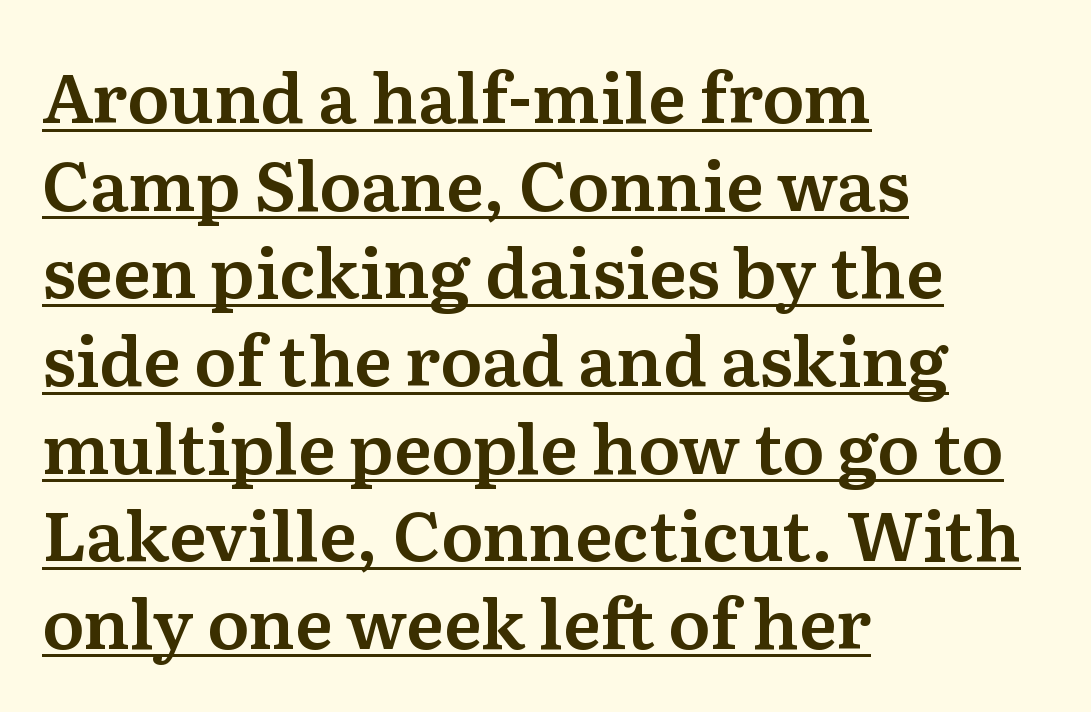
The image shows 69 px serif type, upright; set left-aligned, normal line spacing (1.27x), normal letter spacing, underlined; medium stroke contrast and a medium x-height.
